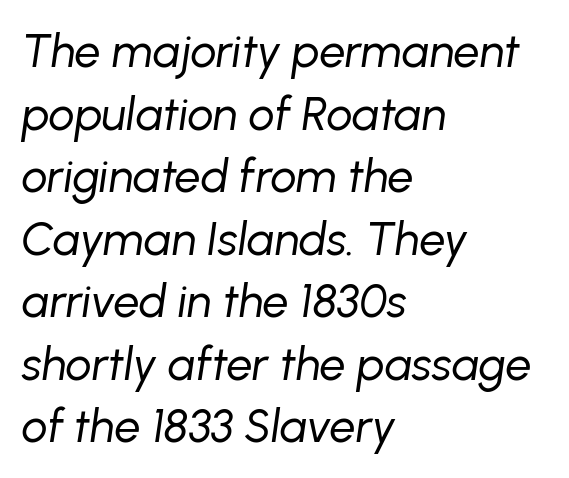
Notice how the stems are inclined rather than vertical — that's the hallmark of italics. The letters advance in unequal steps, a hallmark of proportional type. Line beginnings align vertically; line endings do not. The letters look calm and open, with moderate or lighter stems.
